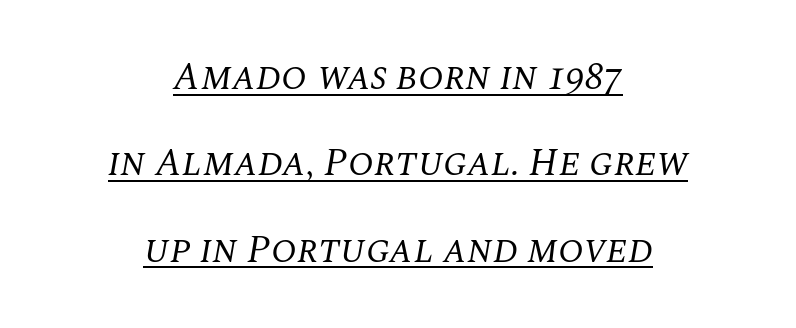
Q: Is the text bold? A: No.
Q: Is the text italic (slanted)? A: Yes, it leans right by about 10 degrees.
Q: Is the typeface a serif or a sans-serif typeface? A: Serif.
Q: Is the text underlined? A: Yes.
Q: How is the paragraph aligned? A: Centered.
Q: Is the spacing between letters normal or unusually wide? A: Normal.
Q: Is the spacing between lines tight, normal or loose? A: Loose.
Q: Width (condensed, normal, or wide)? A: Normal.
Q: Stroke contrast? A: Medium.
Q: x-height? A: Large.
Q: Monospaced? A: No.
